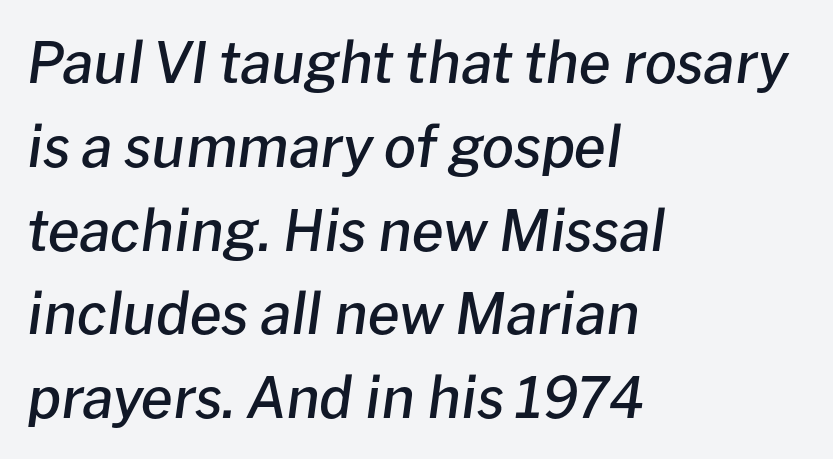
The image shows 57 px semibold type, italic (leaning right); set left-aligned, normal line spacing (1.47x), normal letter spacing, not underlined; low stroke contrast and a medium x-height.
